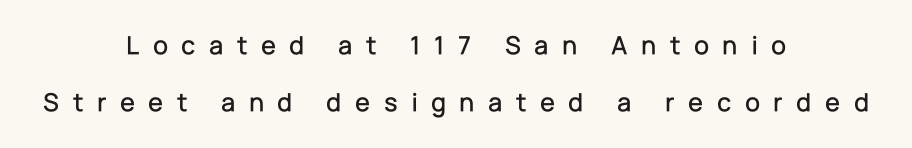
Q: Is the text italic (slanted)? A: No, it is upright.
Q: Is the text underlined? A: No.
Q: How is the paragraph aligned? A: Centered.
Q: Is the spacing between letters normal or unusually wide? A: Unusually wide.
Q: Is the spacing between lines tight, normal or loose? A: Loose.
